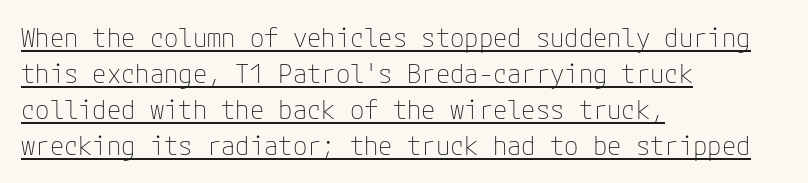
The image shows 26 px text type, upright; set left-aligned, normal line spacing (1.38x), normal letter spacing, underlined.
